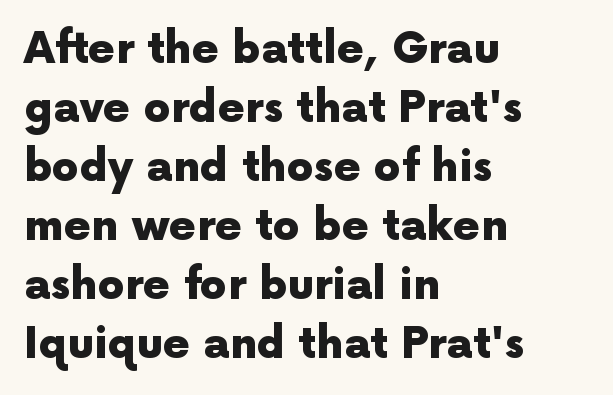
The image shows 43 px heavy sans-serif type, upright; set left-aligned, normal line spacing (1.37x), normal letter spacing, not underlined; a medium x-height.
